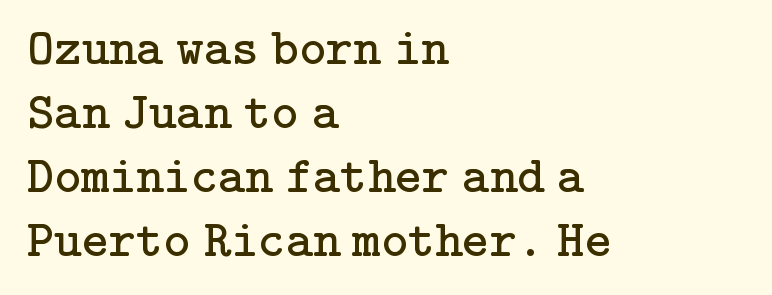
{"serif": "yes", "italic": "no", "bold": "no", "weight": "regular", "width": "normal", "stroke_contrast": "low", "x_height": "medium", "underline": "no", "align": "left", "line_spacing_ratio": 1.23, "letter_spacing": "normal", "letter_spacing_em": 0.0, "glyph_px": 52}
